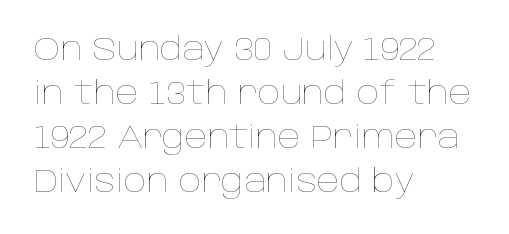
The face used here is rendered with its standard letterfit. This block has exactly the height ordinary leading produces. Italic: no, the glyphs are upright roman. You could not count columns in this text — the font is proportionally spaced.
